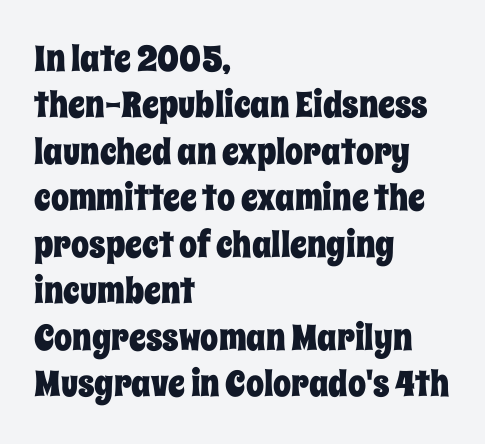
The image shows 36 px condensed type, upright; set left-aligned, normal line spacing (1.29x), normal letter spacing, not underlined; low stroke contrast and a large x-height.
